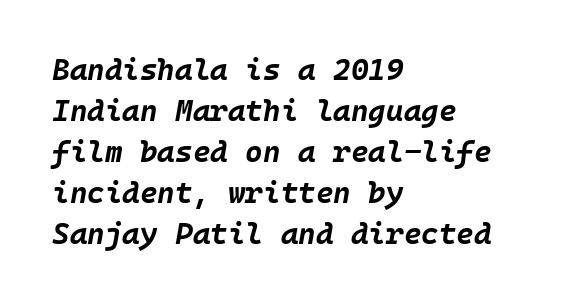
{"italic": "yes", "lean": "right", "slant_degrees": 10, "bold": "yes", "weight": "bold", "width": "normal", "stroke_contrast": "low", "x_height": "large", "underline": "no", "align": "left", "line_spacing": "normal", "line_spacing_ratio": 1.37, "letter_spacing": "normal", "letter_spacing_em": 0.0, "glyph_px": 30}
